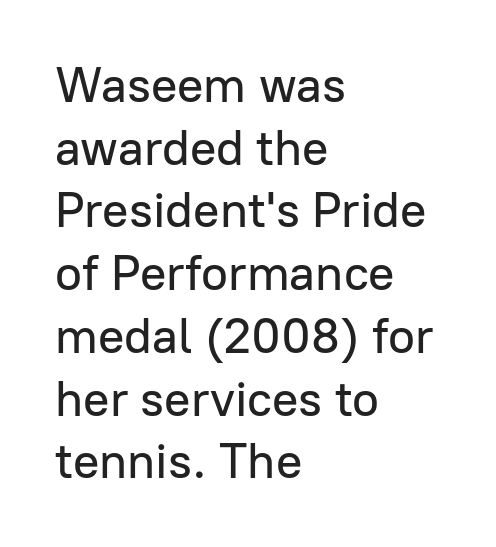
Q: Is the text italic (slanted)? A: No, it is upright.
Q: Is the typeface a serif or a sans-serif typeface? A: Sans-serif.
Q: Is the text underlined? A: No.
Q: How is the paragraph aligned? A: Left-aligned.
Q: Is the spacing between letters normal or unusually wide? A: Normal.
Q: Is the spacing between lines tight, normal or loose? A: Normal.
Q: Width (condensed, normal, or wide)? A: Normal.
Q: Stroke contrast? A: Low.
Q: x-height? A: Medium.
Q: Monospaced? A: No.
